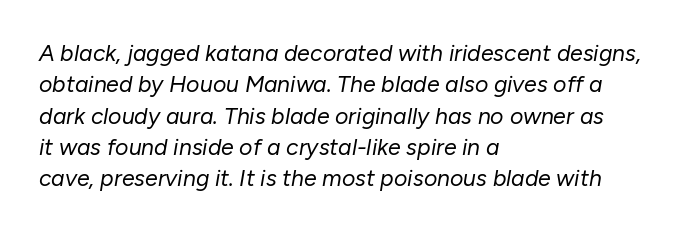
{"italic": "yes", "lean": "right", "slant_degrees": 10, "bold": "no", "underline": "no", "align": "left", "line_spacing": "normal", "line_spacing_ratio": 1.36, "letter_spacing": "normal", "letter_spacing_em": 0.0, "glyph_px": 23}
